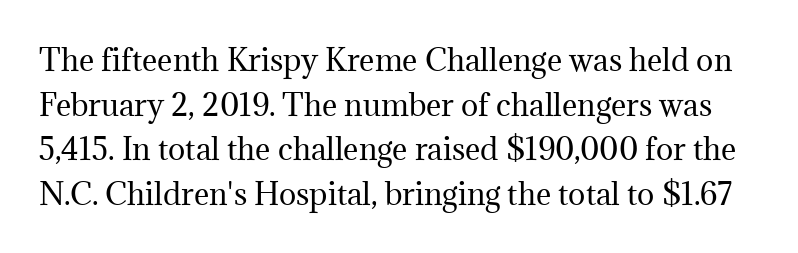
{"serif": "yes", "italic": "no", "bold": "no", "weight": "regular", "width": "normal", "stroke_contrast": "medium", "x_height": "medium", "monospaced": "no", "underline": "no", "line_spacing": "normal", "line_spacing_ratio": 1.54, "letter_spacing": "normal", "letter_spacing_em": 0.0, "glyph_px": 29}
